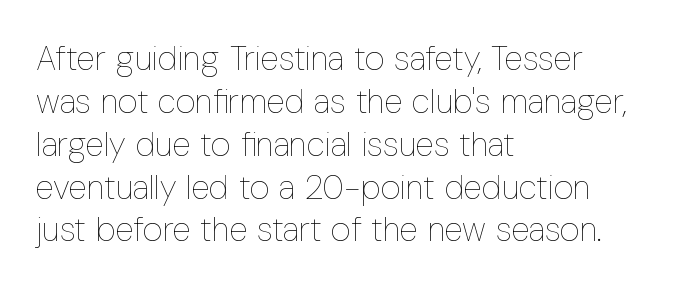
The image shows 34 px thin, condensed type, upright; set left-aligned, normal line spacing (1.26x), normal letter spacing, not underlined; low stroke contrast and a medium x-height.
